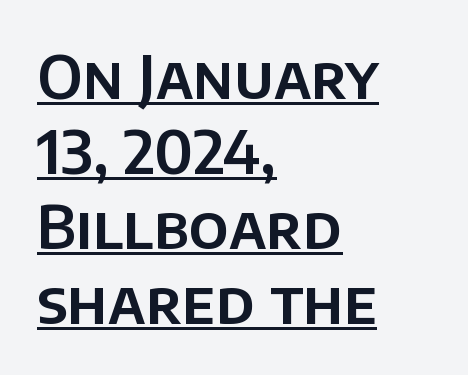
Q: Is the text italic (slanted)? A: No, it is upright.
Q: Is the typeface a serif or a sans-serif typeface? A: Sans-serif.
Q: Is the text underlined? A: Yes.
Q: How is the paragraph aligned? A: Left-aligned.
Q: Is the spacing between letters normal or unusually wide? A: Normal.
Q: Is the spacing between lines tight, normal or loose? A: Normal.
Q: Width (condensed, normal, or wide)? A: Normal.
Q: Stroke contrast? A: Low.
Q: x-height? A: Large.
Q: Monospaced? A: No.
